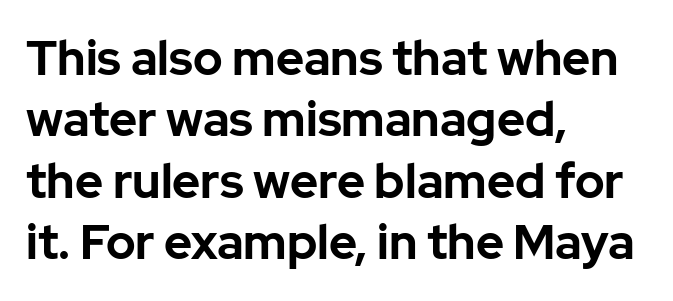
Q: Is the text bold? A: Yes.
Q: Is the text italic (slanted)? A: No, it is upright.
Q: Is the typeface a serif or a sans-serif typeface? A: Sans-serif.
Q: Is the text underlined? A: No.
Q: How is the paragraph aligned? A: Left-aligned.
Q: Is the spacing between letters normal or unusually wide? A: Normal.
Q: Is the spacing between lines tight, normal or loose? A: Normal.
Q: Width (condensed, normal, or wide)? A: Normal.
Q: Stroke contrast? A: Low.
Q: x-height? A: Medium.
Q: Monospaced? A: No.
